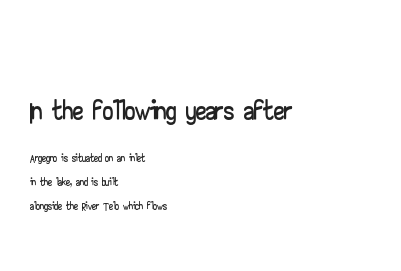
Ordinary non-slanted type is in use. Note the varied advance widths — an 'i' is clearly narrower than an 'm'. Glyph-to-glyph distance matches everyday printed text. A sans-serif font was chosen for this passage. Is the block centered? No — it sits flush against the left margin. Has an underline been added? It has not.
